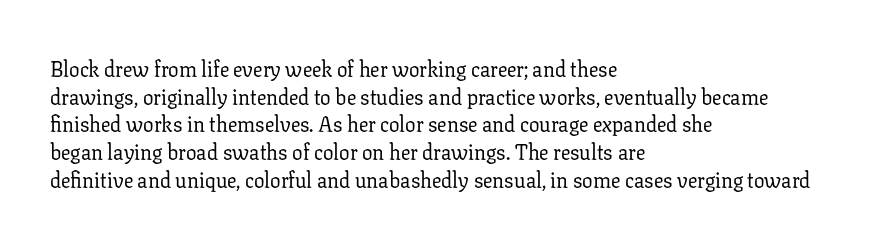
The image shows 21 px text type, upright; set left-aligned, normal line spacing (1.32x), normal letter spacing, not underlined.
